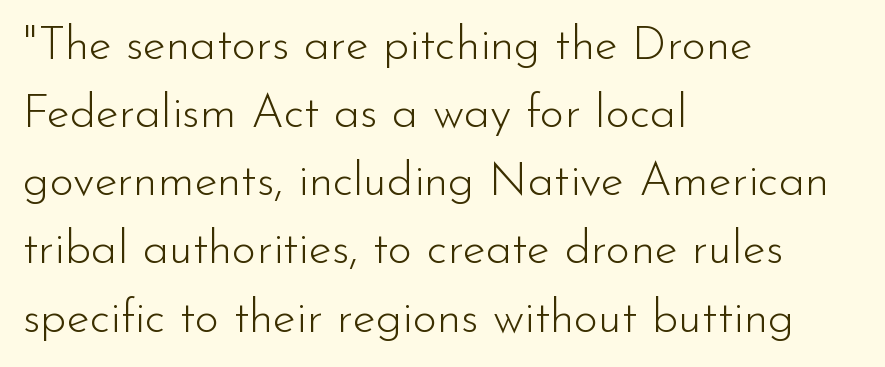
Q: Is the text bold? A: No.
Q: Is the text italic (slanted)? A: No, it is upright.
Q: Is the typeface a serif or a sans-serif typeface? A: Sans-serif.
Q: Is the text underlined? A: No.
Q: How is the paragraph aligned? A: Left-aligned.
Q: Is the spacing between letters normal or unusually wide? A: Normal.
Q: Is the spacing between lines tight, normal or loose? A: Normal.
Q: Width (condensed, normal, or wide)? A: Normal.
Q: Stroke contrast? A: Low.
Q: x-height? A: Small.
Q: Monospaced? A: No.
